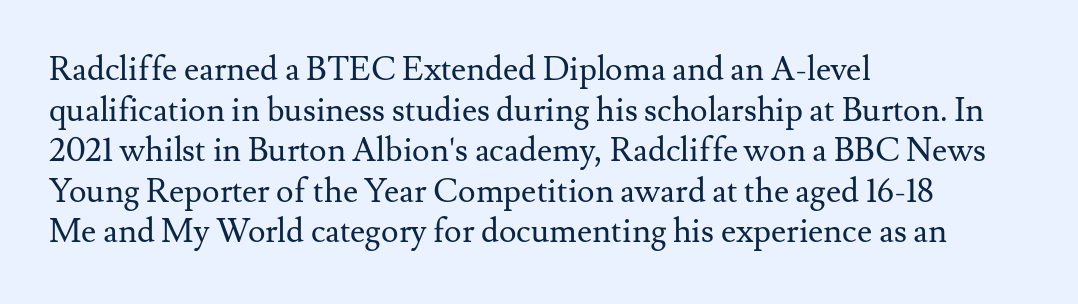
The strokes carry an ordinary text weight at most. Descenders are the only things crossing below the line. Looks like regular typesetting: each glyph gets only the width it needs. Tracking value appears to be zero — textbook default spacing. Layout note: lines flush left. Rendered with straight, roman letterforms.
